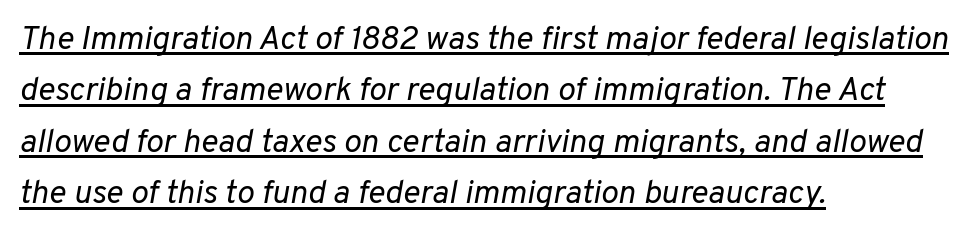
Weight: not bold — regular or lighter. Think of a printed novel: that variable character pitch is what you see here. Line spacing here is normal. The rendering uses the underline text-decoration. Alignment: flush left. When letters slant like this, we call the style italic.
